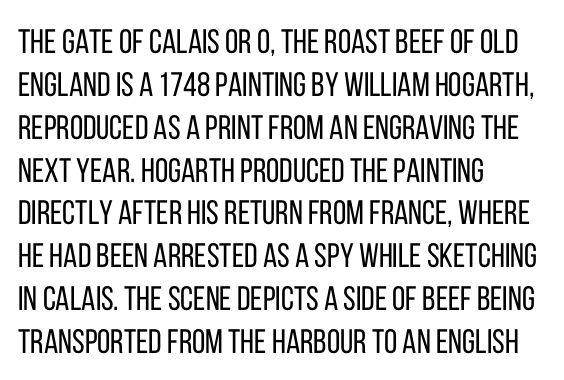
Font category for this specimen: sans-serif. This sample keeps an unexceptional amount of space between lines. This sample is left-justified, so line endings fall wherever the words run out. The passage shown is not underscored anywhere. A typesetter would call this zero additional tracking. Character widths vary here, with narrow letters taking less room than wide ones.
